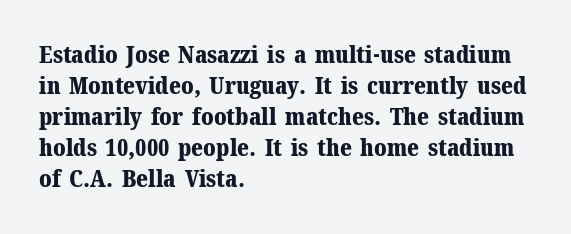
If you measured baseline to baseline, you'd find a middling distance. The specimen reads as upright at a glance. Glyph-to-glyph distance matches everyday printed text. Heavy, bold letterforms. Each row of text sits above clean, open space.
